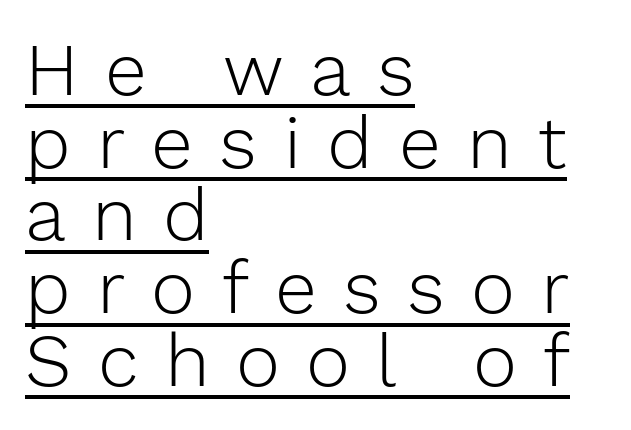
Q: Is the text bold? A: No.
Q: Is the text italic (slanted)? A: No, it is upright.
Q: Is the typeface a serif or a sans-serif typeface? A: Sans-serif.
Q: Is the text underlined? A: Yes.
Q: How is the paragraph aligned? A: Left-aligned.
Q: Is the spacing between letters normal or unusually wide? A: Unusually wide.
Q: Is the spacing between lines tight, normal or loose? A: Tight.
Q: Width (condensed, normal, or wide)? A: Normal.
Q: Stroke contrast? A: Low.
Q: x-height? A: Medium.
Q: Monospaced? A: No.
